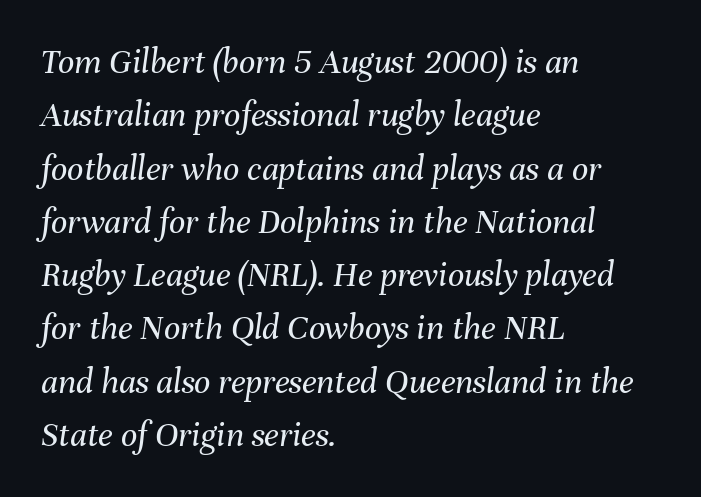
Q: Is the text bold? A: No.
Q: Is the text italic (slanted)? A: Yes, it leans right by about 8 degrees.
Q: Is the text underlined? A: No.
Q: How is the paragraph aligned? A: Left-aligned.
Q: Is the spacing between letters normal or unusually wide? A: Normal.
Q: Is the spacing between lines tight, normal or loose? A: Normal.
Q: Width (condensed, normal, or wide)? A: Normal.
Q: Stroke contrast? A: Medium.
Q: x-height? A: Medium.
Q: Monospaced? A: No.
